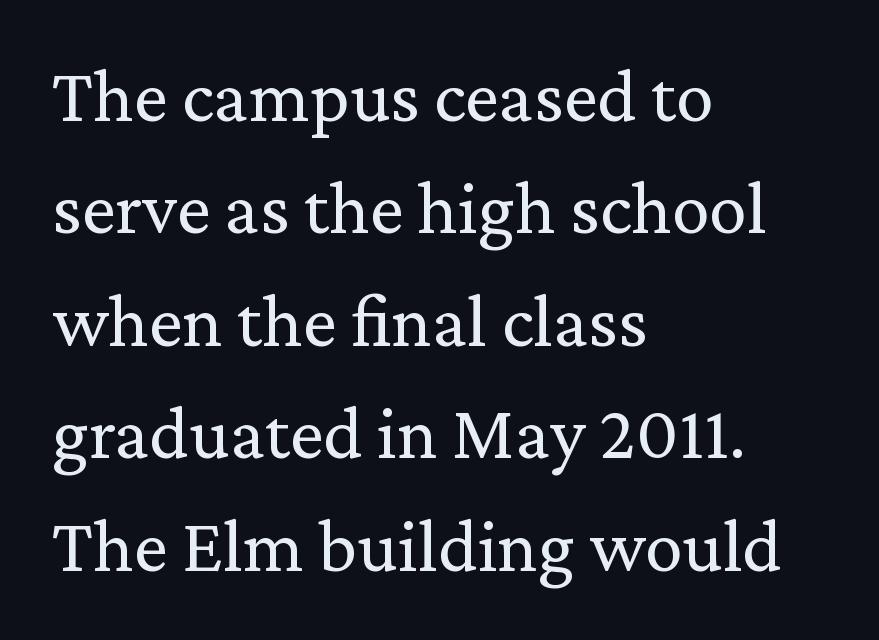
The image shows 76 px regular-weight serif type, upright; set left-aligned, normal line spacing (1.48x), normal letter spacing, not underlined; medium stroke contrast and a medium x-height.
